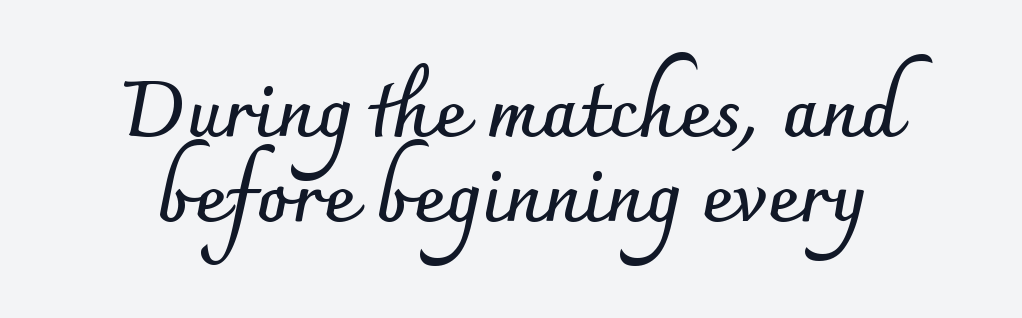
Observe the ordinary spacing: letters are neighbours, not strangers. Character widths vary here, with narrow letters taking less room than wide ones. Reading down the column, the eye jumps only a short way to each next line. A sans-serif font was chosen for this passage. The lines in this sample share a center point and differ in where they start and stop. Plenty of ink on the page — the face is bold.
